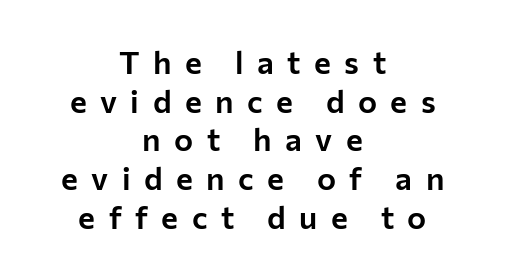
Q: Is the text italic (slanted)? A: No, it is upright.
Q: Is the typeface a serif or a sans-serif typeface? A: Sans-serif.
Q: Is the text underlined? A: No.
Q: How is the paragraph aligned? A: Centered.
Q: Is the spacing between letters normal or unusually wide? A: Unusually wide.
Q: Width (condensed, normal, or wide)? A: Normal.
Q: Stroke contrast? A: Low.
Q: x-height? A: Medium.
Q: Monospaced? A: No.
